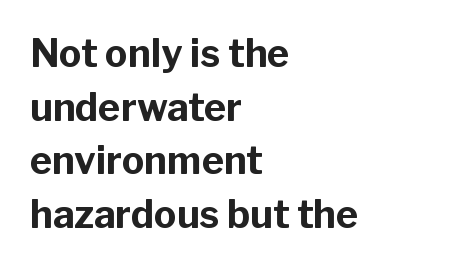
Short and long lines alike share a common starting point at left. Observe the absence of serifs on each vertical stroke in this sample. A typesetter would mark this as roman, not italic. The rendering uses a moderate line-height, typical for paragraphs. Proportional: the letters do not fall into vertical columns.
